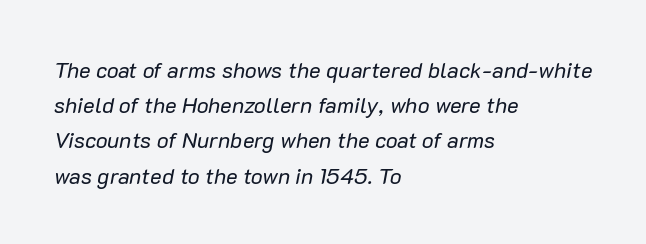
The image shows 22 px text type, italic (leaning right); set left-aligned, normal line spacing (1.6x), normal letter spacing, not underlined.
